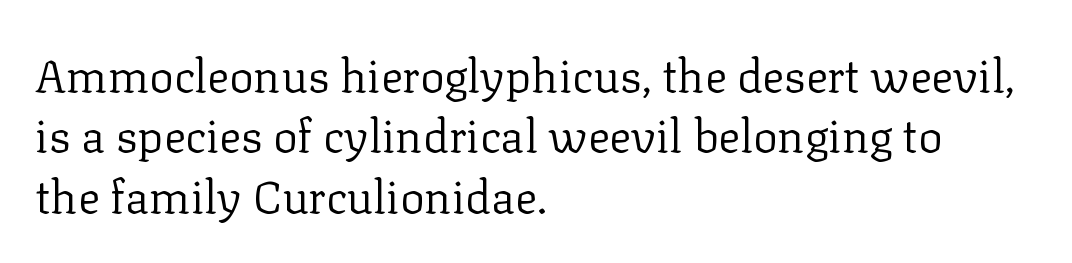
Descenders are the only things crossing below the line. The typeface chosen for these lines features serifs. The face used here is proportionally spaced, like ordinary book or web type. These glyphs show unthickened strokes, regular width or finer.
